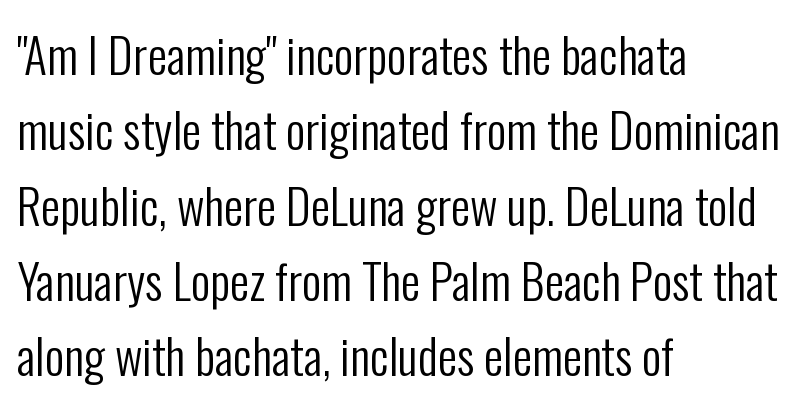
The image shows 48 px regular-weight, condensed sans-serif type, upright; set left-aligned, normal line spacing (1.57x), normal letter spacing, not underlined; low stroke contrast and a medium x-height.
